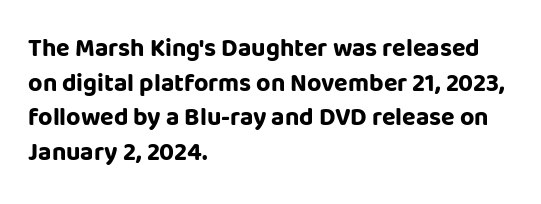
The image shows 25 px bold type, upright; set left-aligned, normal line spacing (1.39x), normal letter spacing, not underlined.
